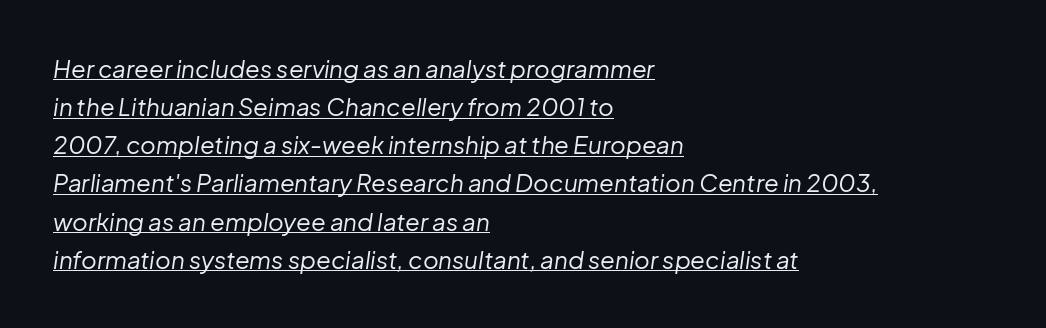
Q: Is the text bold? A: No.
Q: Is the text italic (slanted)? A: Yes, it leans right by about 8 degrees.
Q: Is the text underlined? A: Yes.
Q: How is the paragraph aligned? A: Left-aligned.
Q: Is the spacing between letters normal or unusually wide? A: Normal.
Q: Is the spacing between lines tight, normal or loose? A: Normal.
